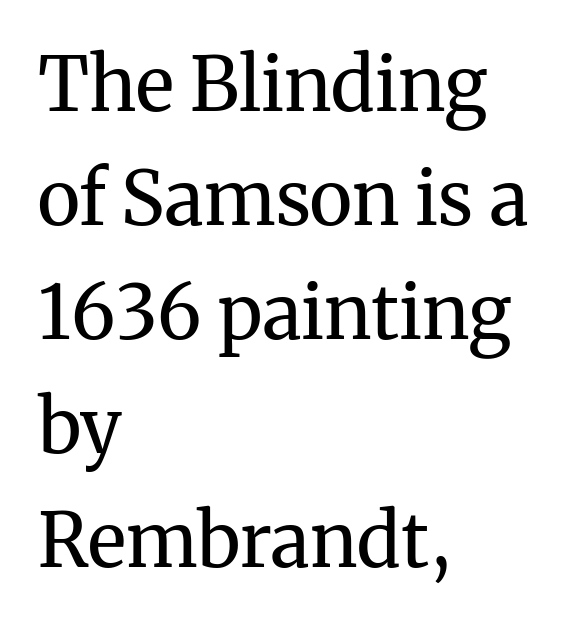
The image shows 74 px regular-weight serif type, upright; set left-aligned, normal line spacing (1.54x), normal letter spacing, not underlined; medium stroke contrast and a medium x-height.
